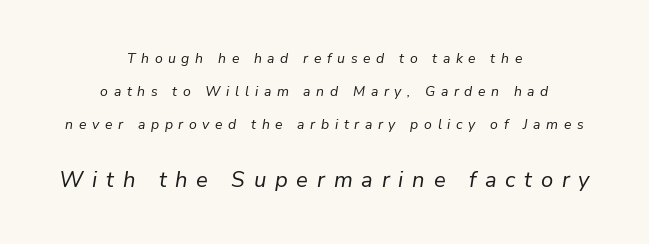
Q: Is the text bold? A: No.
Q: Is the text italic (slanted)? A: Yes, it leans right by about 9 degrees.
Q: Is the text underlined? A: No.
Q: How is the paragraph aligned? A: Centered.
Q: Is the spacing between letters normal or unusually wide? A: Unusually wide.
Q: Is the spacing between lines tight, normal or loose? A: Loose.
Q: Which block of text is set in a larger size, the first (top) or the second (bottom)? A: The second (bottom) one.
